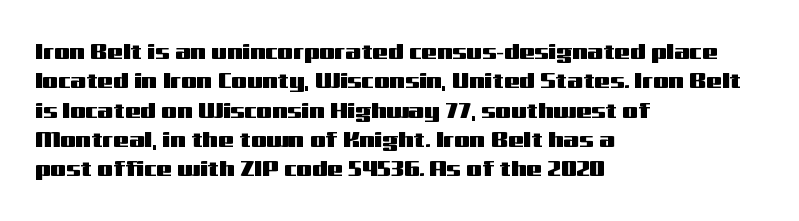
Q: Is the text italic (slanted)? A: No, it is upright.
Q: Is the text underlined? A: No.
Q: How is the paragraph aligned? A: Left-aligned.
Q: Is the spacing between letters normal or unusually wide? A: Normal.
Q: Is the spacing between lines tight, normal or loose? A: Normal.
